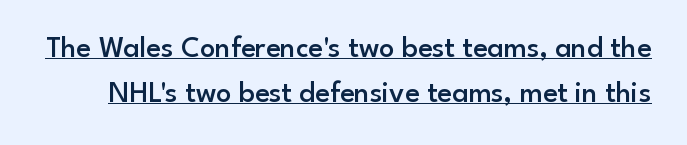
The image shows 30 px semibold sans-serif type, upright; set normal line spacing (1.49x), normal letter spacing, underlined; low stroke contrast and a small x-height.
